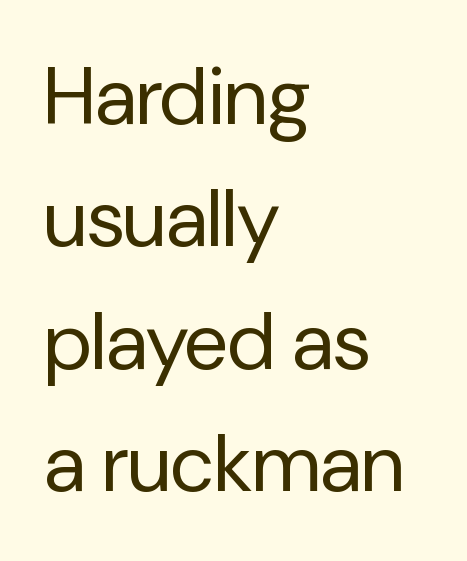
Each line starts at the same left margin while the right side varies. The horizontal fit of the characters is conventional and even. Nobody drew a line under any word here. Classification — sans serif. Weight class: somewhere from thin through regular. Is this a fixed-width face? No — the glyphs have proportional, varying widths.
